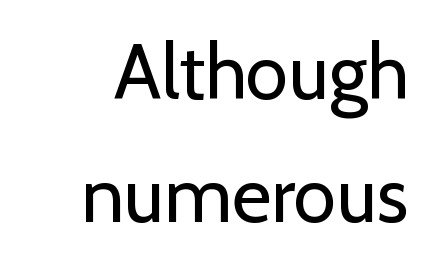
{"serif": "no", "italic": "no", "bold": "no", "weight": "regular", "width": "normal", "stroke_contrast": "low", "x_height": "medium", "monospaced": "no", "underline": "no", "line_spacing": "normal", "line_spacing_ratio": 1.6, "letter_spacing": "normal", "letter_spacing_em": 0.0, "glyph_px": 77}
